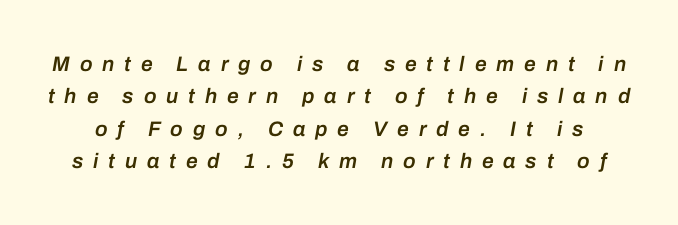
{"italic": "yes", "lean": "right", "slant_degrees": 10, "bold": "semi", "underline": "no", "line_spacing": "normal", "line_spacing_ratio": 1.54, "letter_spacing": "wide", "letter_spacing_em": 0.47, "glyph_px": 21}
